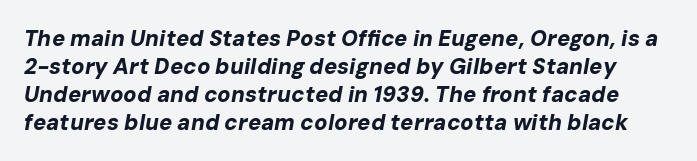
{"italic": "yes", "lean": "right", "slant_degrees": 10, "bold": "yes", "underline": "no", "line_spacing": "normal", "line_spacing_ratio": 1.27, "letter_spacing": "normal", "letter_spacing_em": 0.0, "glyph_px": 22}
